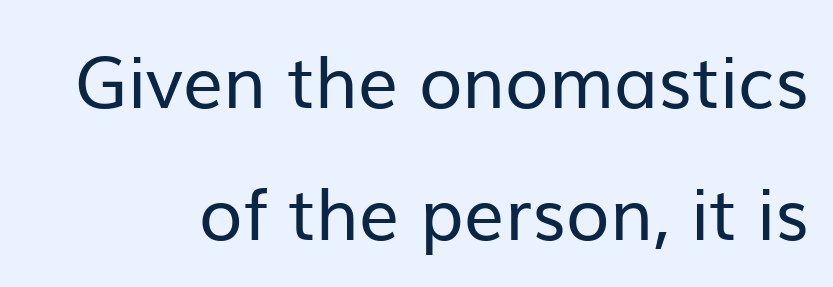
Q: Is the text bold? A: No.
Q: Is the text italic (slanted)? A: No, it is upright.
Q: Is the typeface a serif or a sans-serif typeface? A: Sans-serif.
Q: Is the text underlined? A: No.
Q: Is the spacing between letters normal or unusually wide? A: Normal.
Q: Width (condensed, normal, or wide)? A: Normal.
Q: Stroke contrast? A: Low.
Q: x-height? A: Medium.
Q: Monospaced? A: No.
